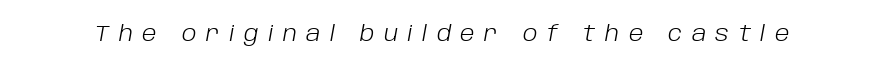
Q: Is the text bold? A: No.
Q: Is the text italic (slanted)? A: Yes, it leans right by about 10 degrees.
Q: Is the text underlined? A: No.
Q: Is the spacing between letters normal or unusually wide? A: Unusually wide.
